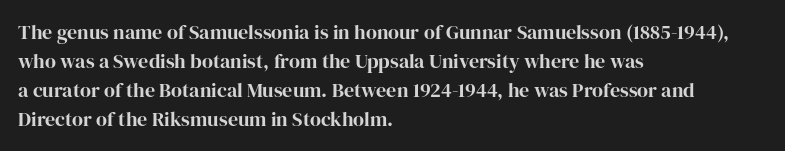
Q: Is the text bold? A: Yes.
Q: Is the text italic (slanted)? A: No, it is upright.
Q: Is the text underlined? A: No.
Q: How is the paragraph aligned? A: Left-aligned.
Q: Is the spacing between letters normal or unusually wide? A: Normal.
Q: Is the spacing between lines tight, normal or loose? A: Normal.
